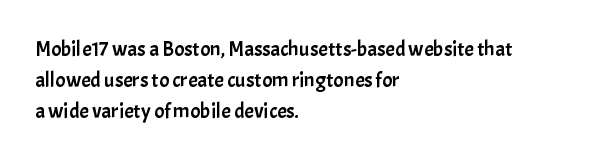
Q: Is the text italic (slanted)? A: No, it is upright.
Q: Is the text underlined? A: No.
Q: How is the paragraph aligned? A: Left-aligned.
Q: Is the spacing between letters normal or unusually wide? A: Normal.
Q: Is the spacing between lines tight, normal or loose? A: Normal.
